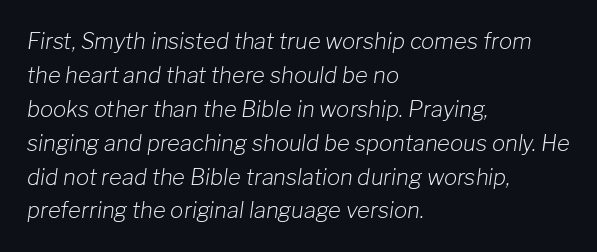
Q: Is the text bold? A: No.
Q: Is the text italic (slanted)? A: Yes, it leans right by about 8 degrees.
Q: Is the text underlined? A: No.
Q: How is the paragraph aligned? A: Left-aligned.
Q: Is the spacing between letters normal or unusually wide? A: Normal.
Q: Is the spacing between lines tight, normal or loose? A: Normal.
